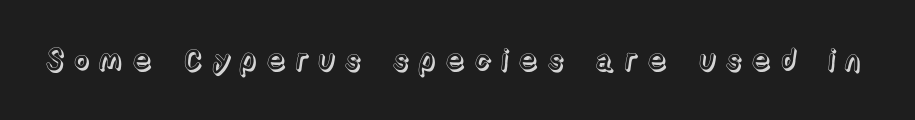
{"width": "normal", "x_height": "medium", "monospaced": "no", "underline": "no", "letter_spacing": "wide", "letter_spacing_em": 0.32, "glyph_px": 30}
